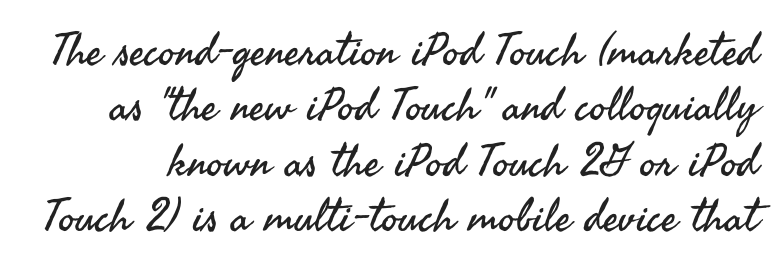
Tracking here is standard; glyphs follow each other at the usual distance. I'd call this a sans setting — the letters go barefoot. Think standard paragraph weight, or any step lighter than that. Nobody drew a line under any word here. This sample has the flowing, uneven cadence of proportional lettering.
